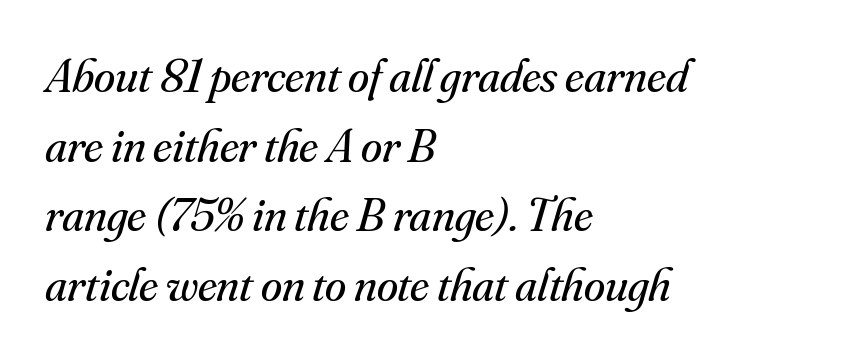
Q: Is the text bold? A: No.
Q: Is the text italic (slanted)? A: Yes, it leans right by about 16 degrees.
Q: Is the typeface a serif or a sans-serif typeface? A: Serif.
Q: Is the text underlined? A: No.
Q: How is the paragraph aligned? A: Left-aligned.
Q: Is the spacing between letters normal or unusually wide? A: Normal.
Q: Is the spacing between lines tight, normal or loose? A: Normal.
Q: Width (condensed, normal, or wide)? A: Normal.
Q: Stroke contrast? A: Medium.
Q: x-height? A: Small.
Q: Monospaced? A: No.
